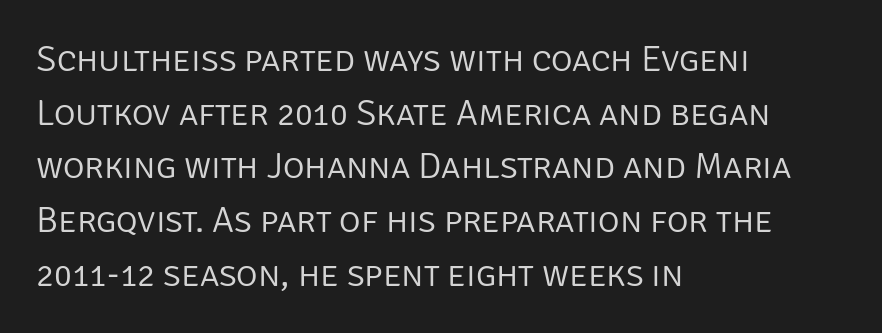
The image shows 37 px light sans-serif type, upright; set left-aligned, normal line spacing (1.45x), normal letter spacing, not underlined; low stroke contrast and a large x-height.
